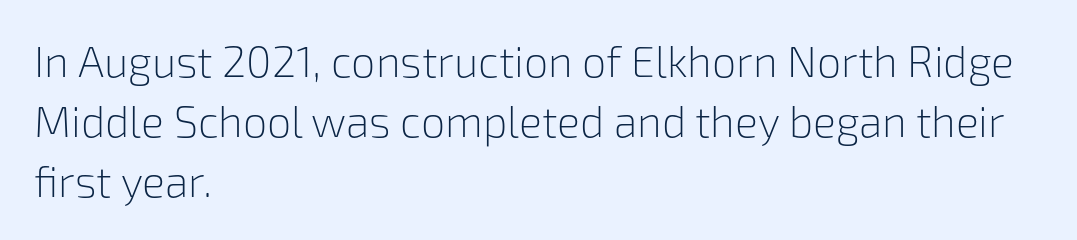
The image shows 43 px light sans-serif type, upright; set left-aligned, normal line spacing (1.39x), normal letter spacing, not underlined; low stroke contrast and a medium x-height.
